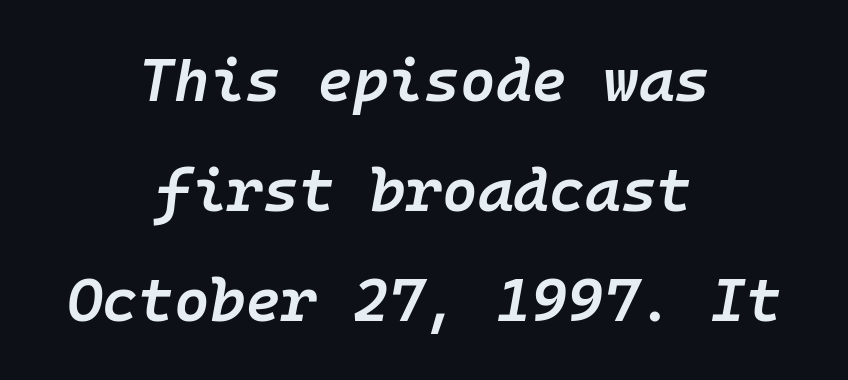
The image shows 61 px semibold type, italic (leaning right), monospaced; set centered, line spacing 1.8x, normal letter spacing, not underlined; low stroke contrast and a medium x-height.
